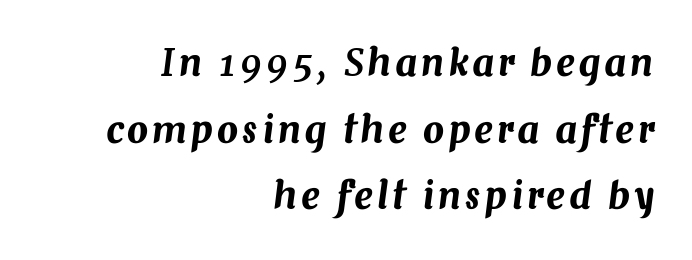
The rendering uses natural spacing where letterforms have individual widths. This rendering features lettering with no underline. Does the lettering tilt? It does — this is italic. Typeset ragged left — the right edge is the straight one.
